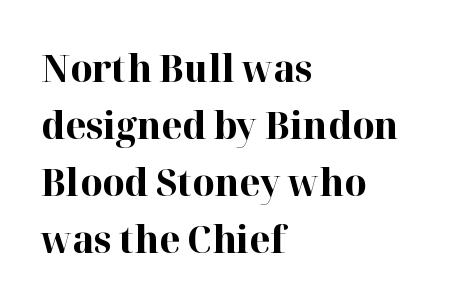
{"serif": "yes", "italic": "no", "bold": "yes", "weight": "bold", "width": "normal", "stroke_contrast": "high", "x_height": "medium", "monospaced": "no", "underline": "no", "align": "left", "line_spacing": "normal", "line_spacing_ratio": 1.5, "letter_spacing": "normal", "letter_spacing_em": 0.0, "glyph_px": 38}
